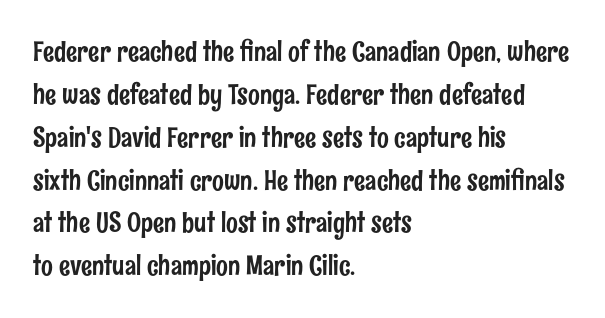
Only glyphs here, with clear space below each row. Unlike italic type, these characters show no tilt at all. A typesetter would label this face a sans. Varying glyph widths throughout — classic text-font behaviour. Short and long lines alike share a common starting point at left.
